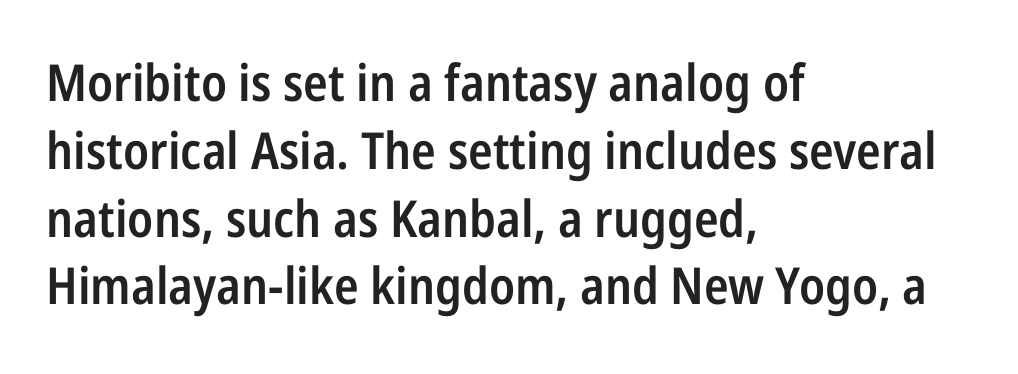
Q: Is the text bold? A: Semi-bold.
Q: Is the text italic (slanted)? A: No, it is upright.
Q: Is the typeface a serif or a sans-serif typeface? A: Sans-serif.
Q: Is the text underlined? A: No.
Q: How is the paragraph aligned? A: Left-aligned.
Q: Is the spacing between letters normal or unusually wide? A: Normal.
Q: Is the spacing between lines tight, normal or loose? A: Normal.
Q: Width (condensed, normal, or wide)? A: Condensed.
Q: Stroke contrast? A: Low.
Q: x-height? A: Medium.
Q: Monospaced? A: No.
